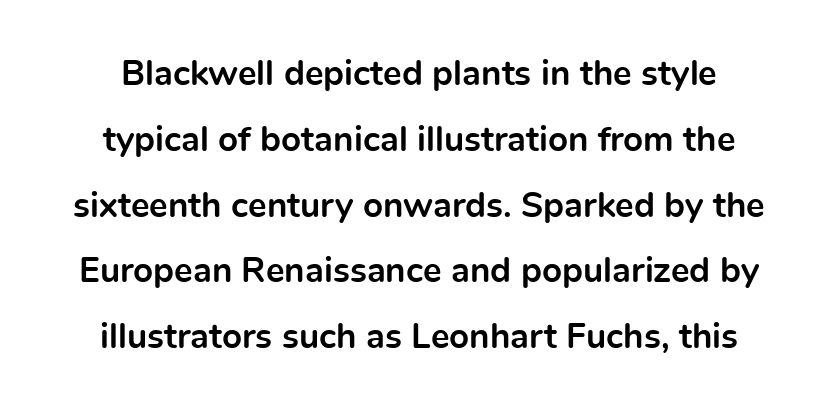
{"serif": "no", "italic": "no", "bold": "yes", "weight": "bold", "width": "normal", "x_height": "medium", "monospaced": "no", "underline": "no", "line_spacing_ratio": 1.88, "letter_spacing": "normal", "letter_spacing_em": 0.0, "glyph_px": 35}
